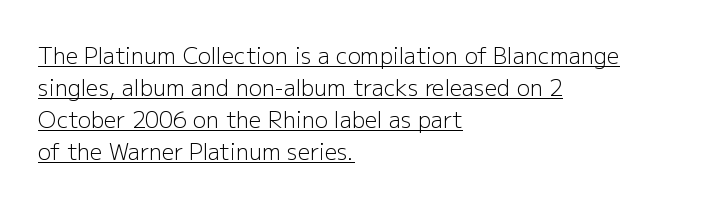
The image shows 22 px text type, upright; set left-aligned, normal line spacing (1.45x), normal letter spacing, underlined.
